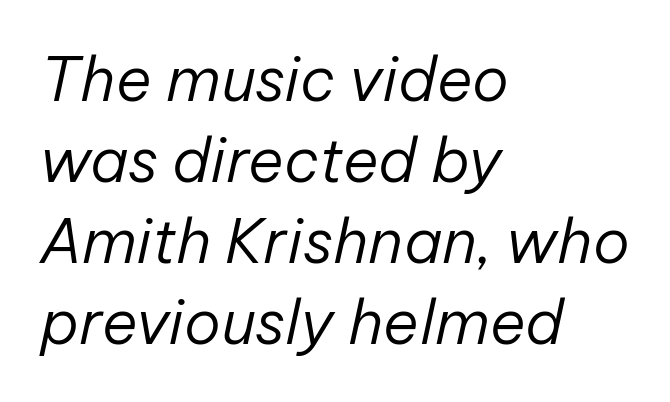
This rendering leaves character spacing at its baseline value. Layout note: lines flush left. The baseline area is clear. Varying glyph widths throughout — classic text-font behaviour.
